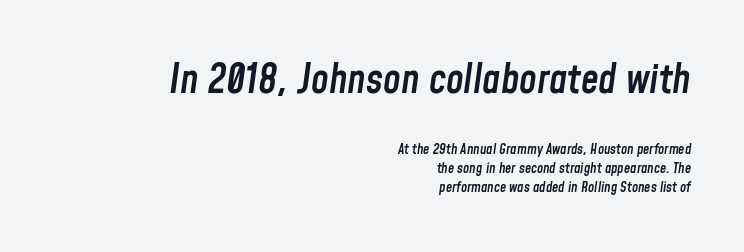
{"italic": "yes", "lean": "right", "slant_degrees": 8, "bold": "semi", "weight": "semibold", "width": "condensed", "stroke_contrast": "low", "x_height": "medium", "monospaced": "no", "underline": "no", "align": "right", "line_spacing": "normal", "line_spacing_ratio": 1.37, "letter_spacing": "normal", "letter_spacing_em": 0.0, "larger_block": "first", "size_ratio": 2.86, "glyph_px": 40}
